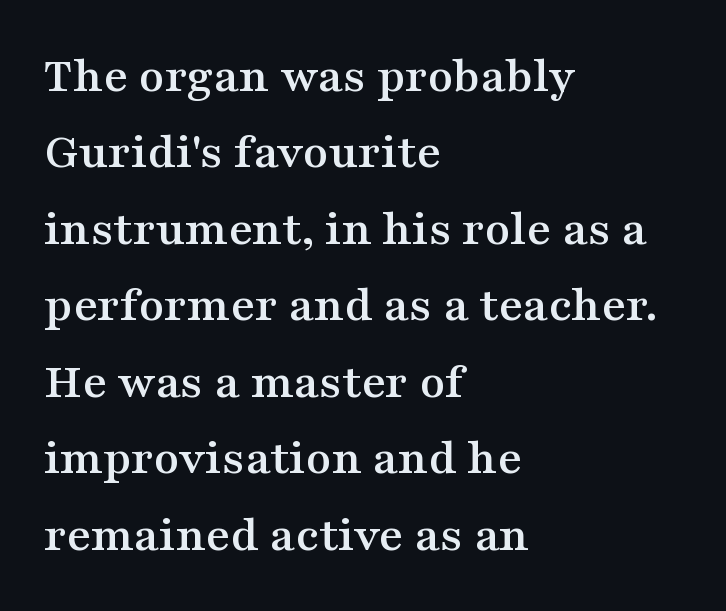
Q: Is the text italic (slanted)? A: No, it is upright.
Q: Is the typeface a serif or a sans-serif typeface? A: Serif.
Q: Is the text underlined? A: No.
Q: How is the paragraph aligned? A: Left-aligned.
Q: Is the spacing between letters normal or unusually wide? A: Normal.
Q: Is the spacing between lines tight, normal or loose? A: Normal.
Q: Width (condensed, normal, or wide)? A: Wide.
Q: Stroke contrast? A: Medium.
Q: x-height? A: Medium.
Q: Monospaced? A: No.
